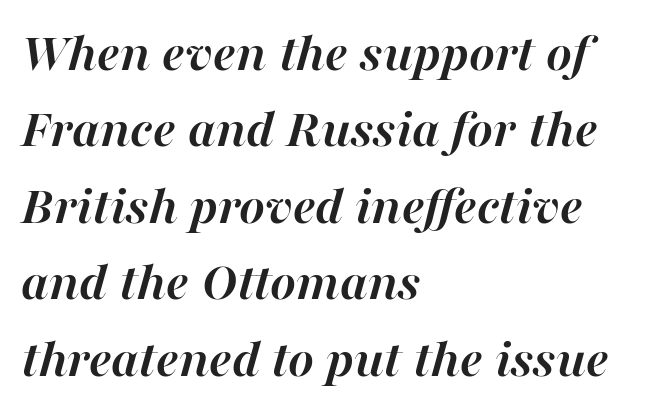
Q: Is the text bold? A: Yes.
Q: Is the text italic (slanted)? A: Yes, it leans right by about 16 degrees.
Q: Is the text underlined? A: No.
Q: How is the paragraph aligned? A: Left-aligned.
Q: Is the spacing between letters normal or unusually wide? A: Normal.
Q: Is the spacing between lines tight, normal or loose? A: Normal.
Q: Width (condensed, normal, or wide)? A: Normal.
Q: Stroke contrast? A: High.
Q: x-height? A: Medium.
Q: Monospaced? A: No.
